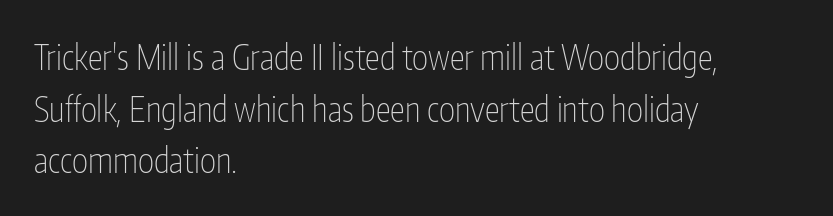
Q: Is the text bold? A: No.
Q: Is the text italic (slanted)? A: No, it is upright.
Q: Is the typeface a serif or a sans-serif typeface? A: Sans-serif.
Q: Is the text underlined? A: No.
Q: How is the paragraph aligned? A: Left-aligned.
Q: Is the spacing between letters normal or unusually wide? A: Normal.
Q: Is the spacing between lines tight, normal or loose? A: Normal.
Q: Width (condensed, normal, or wide)? A: Condensed.
Q: Stroke contrast? A: Low.
Q: x-height? A: Medium.
Q: Monospaced? A: No.
